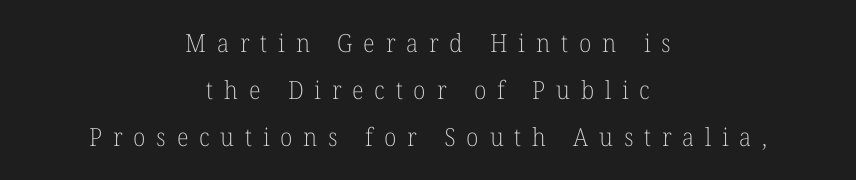
The image shows 25 px text type, upright; set centered, line spacing 1.89x, unusually wide letter spacing (+0.43 em), not underlined.
